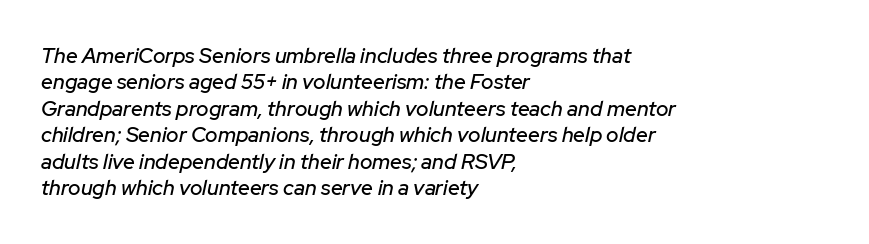
The image shows 21 px text type, italic (leaning right); set left-aligned, normal line spacing (1.26x), normal letter spacing, not underlined.
